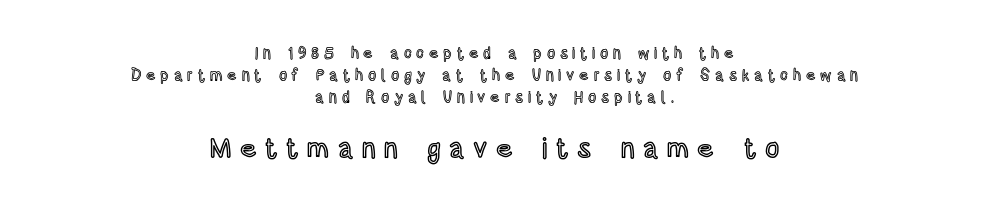
The image shows 28 px condensed type, upright; set centered, normal line spacing (1.38x), unusually wide letter spacing (+0.3 em), not underlined; the second (bottom) block is 1.75x larger; a large x-height.
